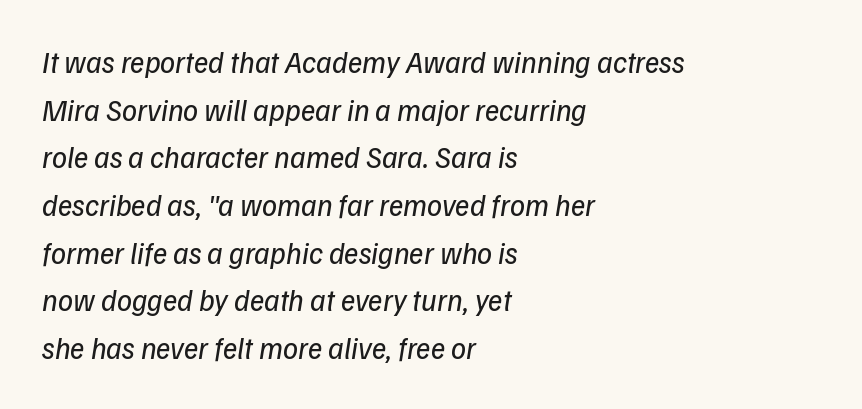
{"italic": "yes", "lean": "right", "slant_degrees": 9, "bold": "no", "weight": "regular", "width": "normal", "stroke_contrast": "low", "x_height": "medium", "monospaced": "no", "underline": "no", "align": "left", "line_spacing": "normal", "line_spacing_ratio": 1.59, "letter_spacing": "normal", "letter_spacing_em": 0.0, "glyph_px": 30}
